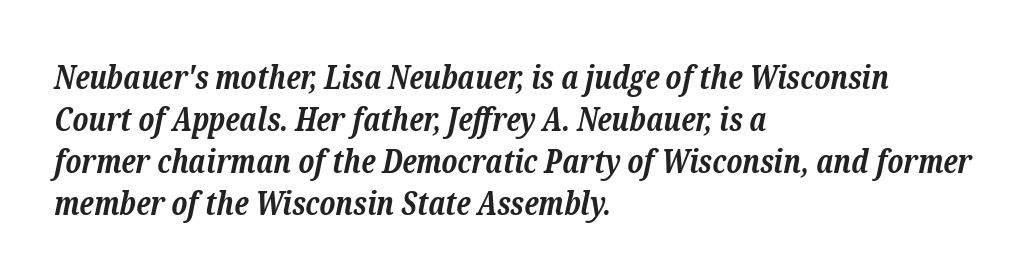
The image shows 32 px bold serif type, italic (leaning right); set left-aligned, normal line spacing (1.31x), normal letter spacing, not underlined; low stroke contrast and a medium x-height.
